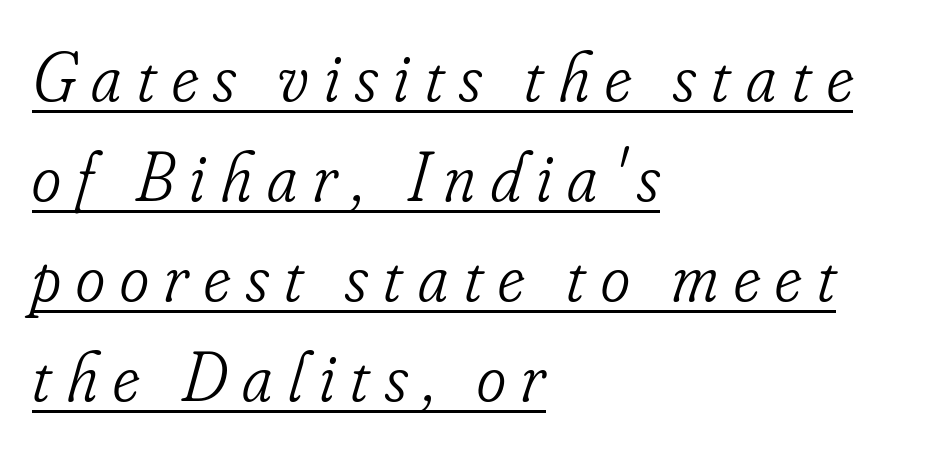
The image shows 70 px light, condensed serif type, italic (leaning right); set left-aligned, normal line spacing (1.43x), unusually wide letter spacing (+0.22 em), underlined; low stroke contrast and a small x-height.
